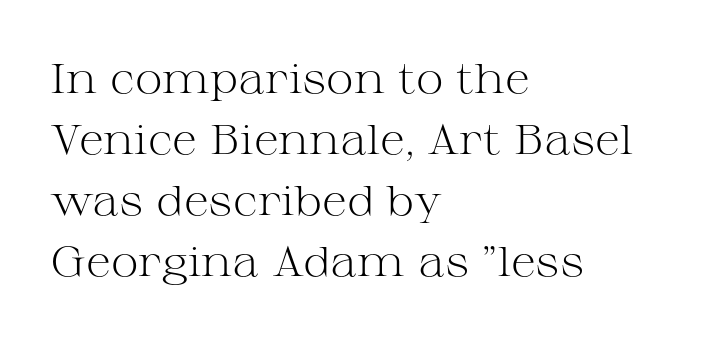
A normal amount of white space separates one row of letters from the next. The passage shown is typed in a proportional face where columns would drift. The type is set solid horizontally, with unmodified tracking. Just letters on the line, the space beneath them empty. The designer went with a serif here, giving each stem small feet.
